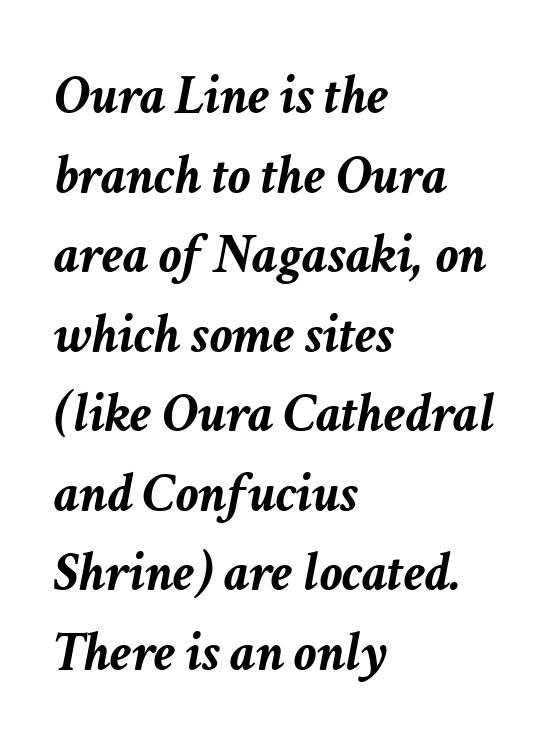
The rendering uses natural spacing where letterforms have individual widths. If you measured baseline to baseline, you'd find a middling distance. Its strokes are broad and dark, the hallmark of bold type. Designer's note — italics engaged. The letterforms sit shoulder to shoulder at normal distance.
